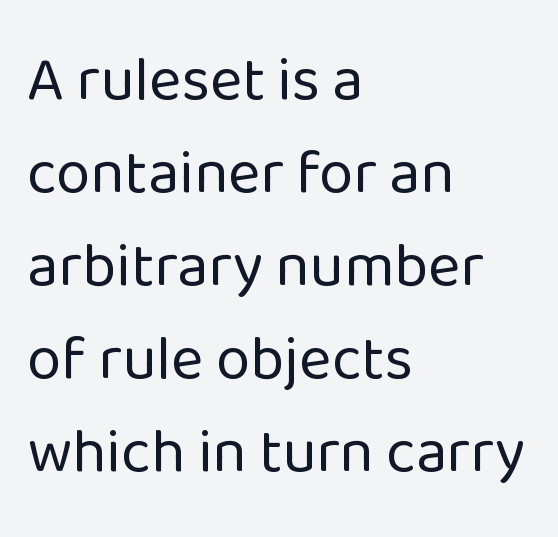
Q: Is the text bold? A: No.
Q: Is the text italic (slanted)? A: No, it is upright.
Q: Is the typeface a serif or a sans-serif typeface? A: Sans-serif.
Q: Is the text underlined? A: No.
Q: How is the paragraph aligned? A: Left-aligned.
Q: Is the spacing between letters normal or unusually wide? A: Normal.
Q: Is the spacing between lines tight, normal or loose? A: Normal.
Q: Width (condensed, normal, or wide)? A: Normal.
Q: Stroke contrast? A: Low.
Q: x-height? A: Medium.
Q: Monospaced? A: No.
